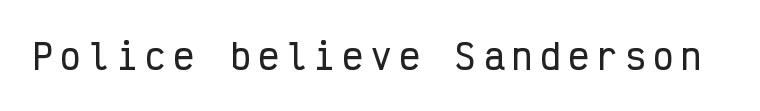
The image shows 34 px condensed sans-serif type, upright, monospaced; set unusually wide letter spacing (+0.23 em), not underlined; low stroke contrast and a medium x-height.
